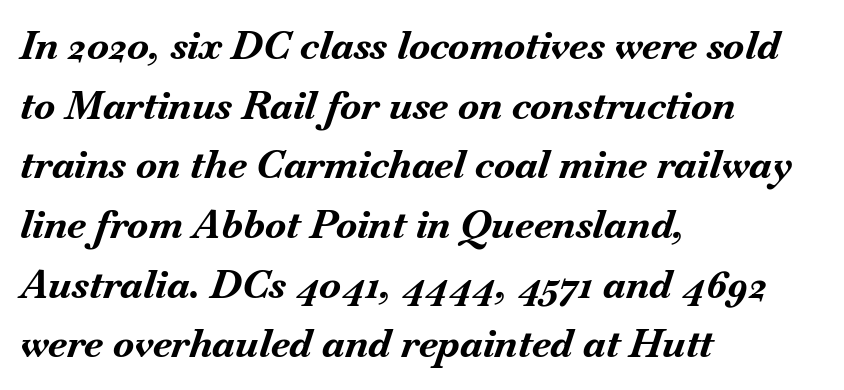
The image shows 39 px bold type, italic (leaning right); set left-aligned, normal line spacing (1.53x), normal letter spacing, not underlined; medium stroke contrast and a small x-height.
